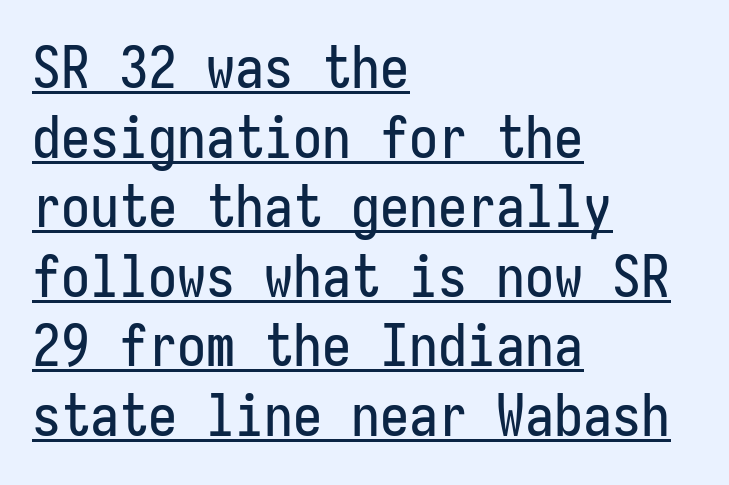
{"serif": "no", "italic": "no", "width": "condensed", "stroke_contrast": "low", "x_height": "medium", "monospaced": "yes", "underline": "yes", "align": "left", "line_spacing_ratio": 1.2, "letter_spacing": "normal", "letter_spacing_em": 0.0, "glyph_px": 58}
